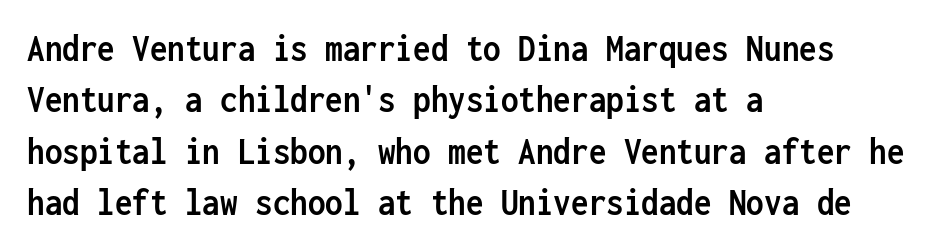
{"serif": "no", "italic": "no", "bold": "yes", "weight": "semibold", "width": "condensed", "stroke_contrast": "low", "x_height": "medium", "monospaced": "yes", "underline": "no", "align": "left", "line_spacing": "normal", "line_spacing_ratio": 1.32, "letter_spacing": "normal", "letter_spacing_em": 0.0, "glyph_px": 39}
